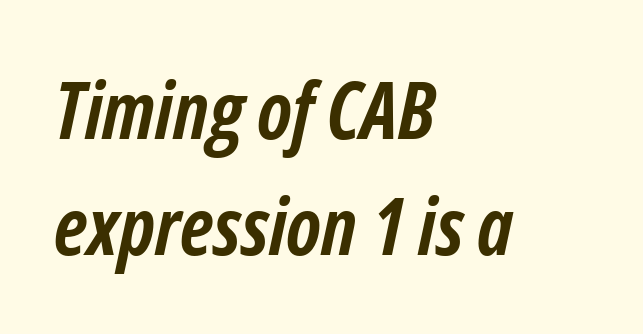
Q: Is the text bold? A: Yes.
Q: Is the text italic (slanted)? A: Yes, it leans right by about 12 degrees.
Q: Is the text underlined? A: No.
Q: How is the paragraph aligned? A: Left-aligned.
Q: Is the spacing between letters normal or unusually wide? A: Normal.
Q: Is the spacing between lines tight, normal or loose? A: Normal.
Q: Width (condensed, normal, or wide)? A: Condensed.
Q: Stroke contrast? A: Low.
Q: x-height? A: Medium.
Q: Monospaced? A: No.
